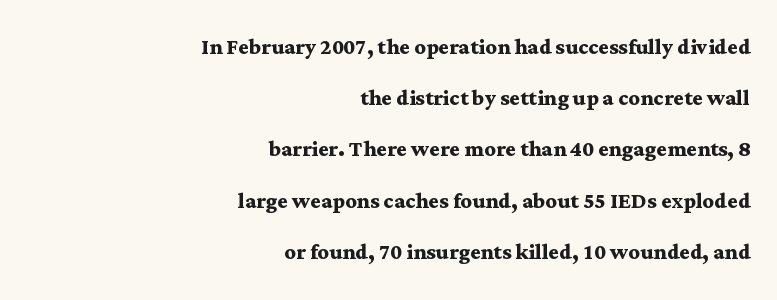
Q: Is the text bold? A: Yes.
Q: Is the text italic (slanted)? A: No, it is upright.
Q: Is the typeface a serif or a sans-serif typeface? A: Serif.
Q: Is the text underlined? A: No.
Q: How is the paragraph aligned? A: Right-aligned.
Q: Is the spacing between letters normal or unusually wide? A: Normal.
Q: Width (condensed, normal, or wide)? A: Wide.
Q: Stroke contrast? A: Medium.
Q: x-height? A: Medium.
Q: Monospaced? A: No.
